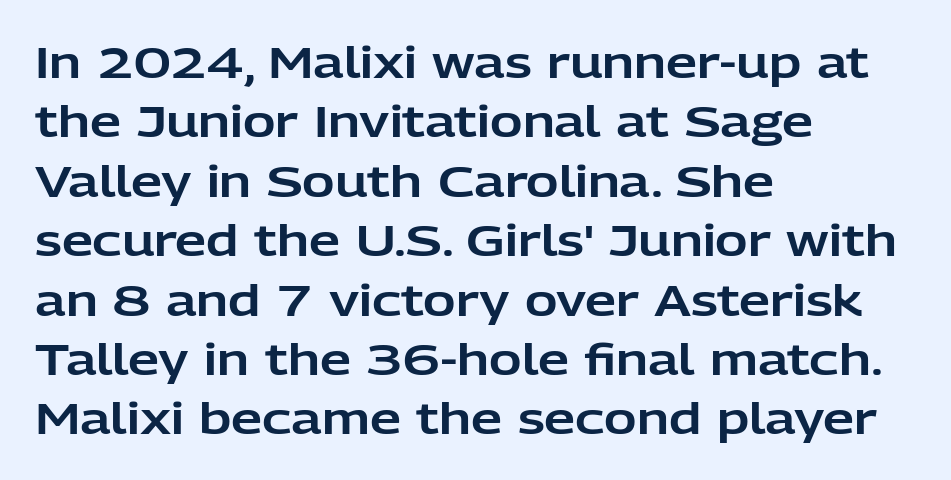
Default kerning and tracking; the words read as compact shapes. The characters display no serif detailing; their extremities are plain. Letters rest on an invisible, unmarked baseline. Line spacing here is normal.
